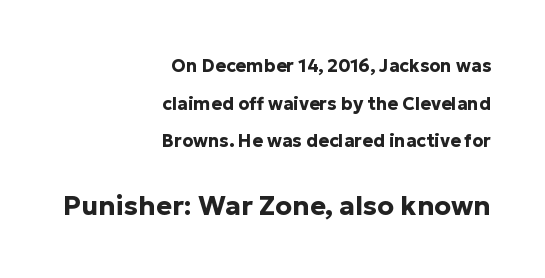
Type without underlining. Which margin do the lines hug? The right one — the left edge is uneven. Posture: upright roman. Size hierarchy here favors the trailing block over the leading one.
